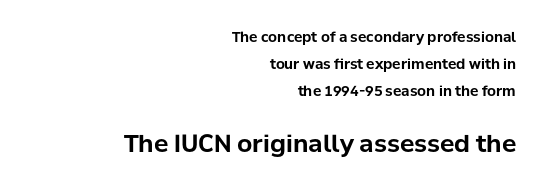
The image shows 24 px bold type, upright; set right-aligned, loose line spacing (1.93x), normal letter spacing, not underlined; the second (bottom) block is 1.71x larger.
